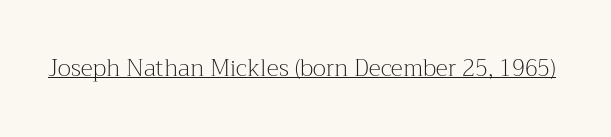
The image shows 23 px text type, upright; set normal letter spacing, underlined.
